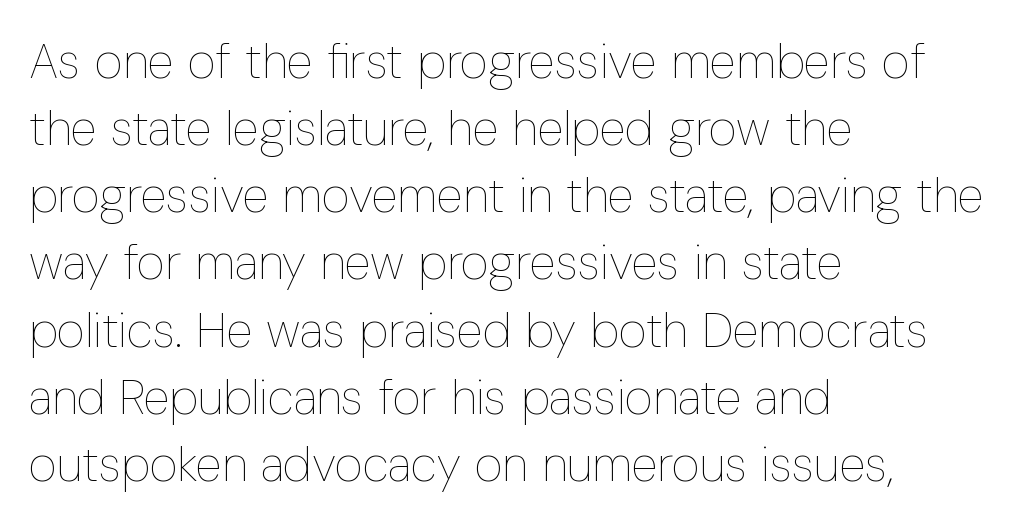
The image shows 49 px thin, condensed type, upright; set left-aligned, normal line spacing (1.37x), normal letter spacing, not underlined; low stroke contrast and a medium x-height.
